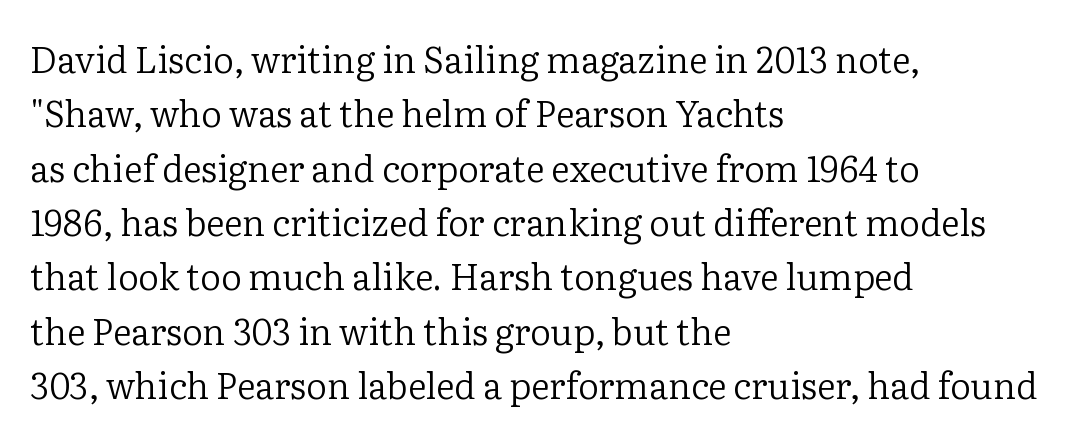
Q: Is the text bold? A: No.
Q: Is the text italic (slanted)? A: No, it is upright.
Q: Is the typeface a serif or a sans-serif typeface? A: Serif.
Q: Is the text underlined? A: No.
Q: How is the paragraph aligned? A: Left-aligned.
Q: Is the spacing between letters normal or unusually wide? A: Normal.
Q: Is the spacing between lines tight, normal or loose? A: Normal.
Q: Width (condensed, normal, or wide)? A: Normal.
Q: Stroke contrast? A: Low.
Q: x-height? A: Medium.
Q: Monospaced? A: No.
